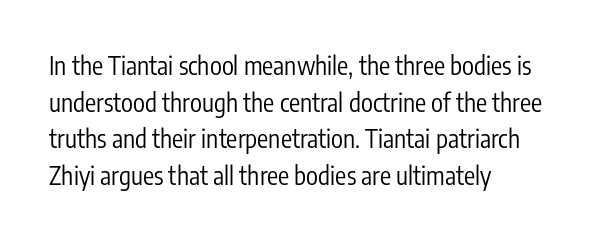
Q: Is the text bold? A: No.
Q: Is the text italic (slanted)? A: No, it is upright.
Q: Is the text underlined? A: No.
Q: How is the paragraph aligned? A: Left-aligned.
Q: Is the spacing between letters normal or unusually wide? A: Normal.
Q: Is the spacing between lines tight, normal or loose? A: Normal.
